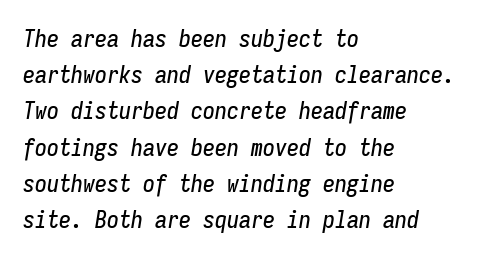
The lettering tilts uniformly, giving the passage an italic look. Leftover space on each line is placed entirely after the last word. Here the glyphs are tracked normally, forming tight word shapes. Letters rest on an invisible, unmarked baseline. Baseline-to-baseline distance is the conventional proportion of letter height.
